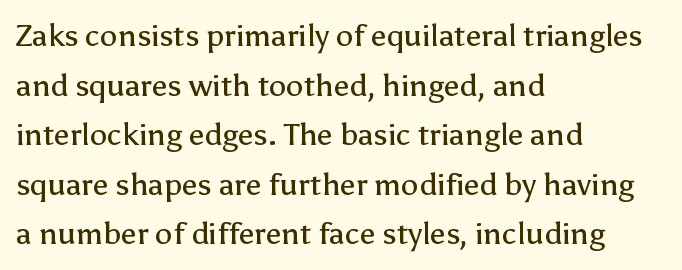
The image shows 31 px regular-weight sans-serif type, upright; set left-aligned, normal line spacing (1.6x), normal letter spacing, not underlined; low stroke contrast and a medium x-height.
